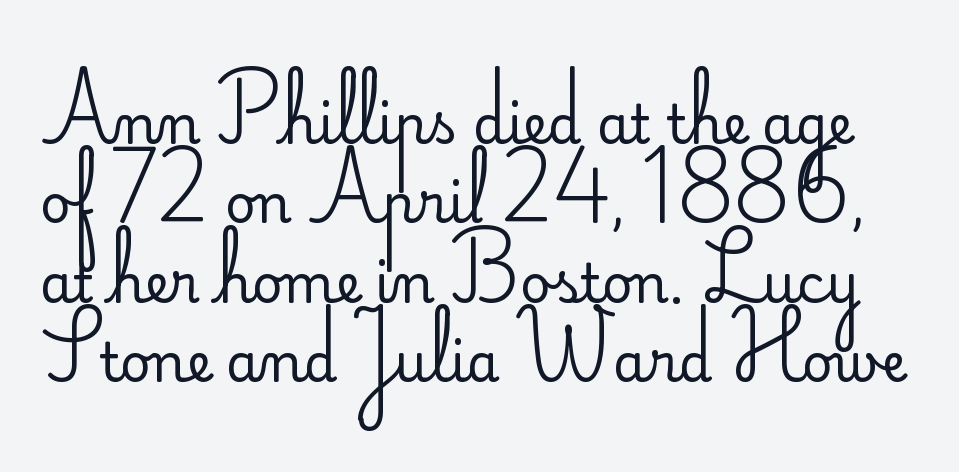
{"serif": "no", "italic": "no", "bold": "no", "weight": "regular", "width": "normal", "stroke_contrast": "low", "x_height": "small", "monospaced": "no", "underline": "no", "line_spacing": "normal", "line_spacing_ratio": 1.5, "letter_spacing": "normal", "letter_spacing_em": 0.0, "glyph_px": 53}
